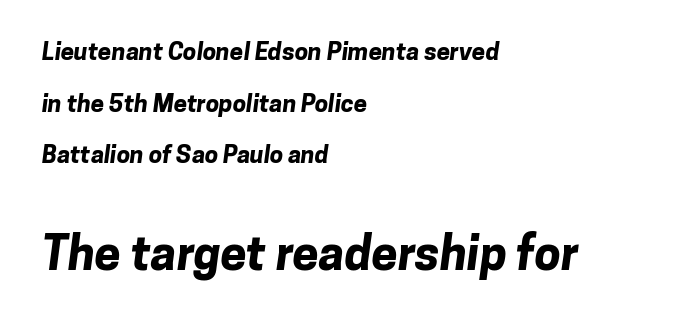
Q: Is the text bold? A: Yes.
Q: Is the typeface a serif or a sans-serif typeface? A: Sans-serif.
Q: Is the text underlined? A: No.
Q: How is the paragraph aligned? A: Left-aligned.
Q: Is the spacing between letters normal or unusually wide? A: Normal.
Q: Is the spacing between lines tight, normal or loose? A: Loose.
Q: Which block of text is set in a larger size, the first (top) or the second (bottom)? A: The second (bottom) one.
Q: Width (condensed, normal, or wide)? A: Normal.
Q: Stroke contrast? A: Low.
Q: x-height? A: Medium.
Q: Monospaced? A: No.
